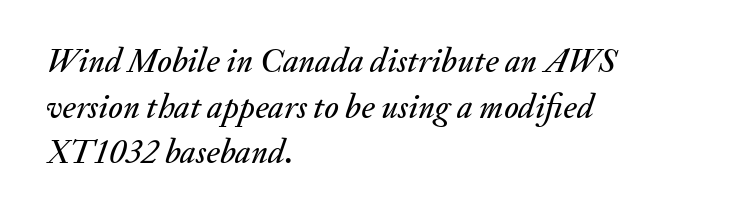
Typeset ragged right — the left edge is the straight one. Descenders hang freely into open space. Varying glyph widths throughout — classic text-font behaviour. Is there much room between lines? A standard amount, neither cramped nor airy. Glyph-to-glyph distance matches everyday printed text. Slant detected: the letters are inclined.
